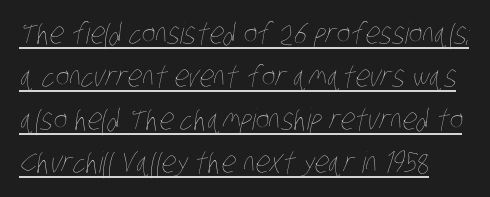
{"bold": "no", "weight": "thin", "width": "condensed", "stroke_contrast": "low", "x_height": "large", "monospaced": "no", "underline": "yes", "line_spacing": "normal", "line_spacing_ratio": 1.48, "letter_spacing": "normal", "letter_spacing_em": 0.0, "glyph_px": 29}
